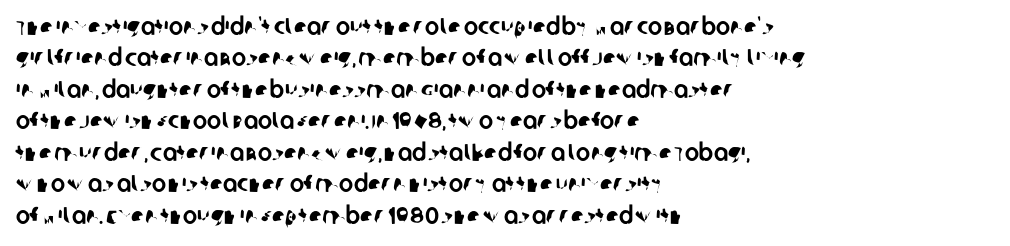
The image shows 24 px text type; set left-aligned, normal line spacing (1.31x), normal letter spacing, not underlined.
